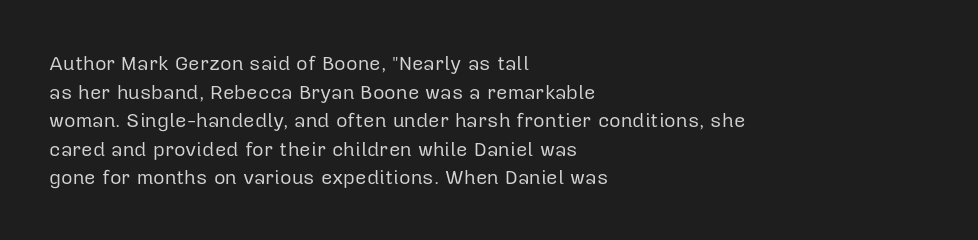
Honestly, the letter spacing is just normal — you wouldn't notice it. Every row of glyphs begins at an identical x-position on the left. The lettering holds an erect, upright posture throughout. A typesetter would call this leading conventional body-copy spacing.
